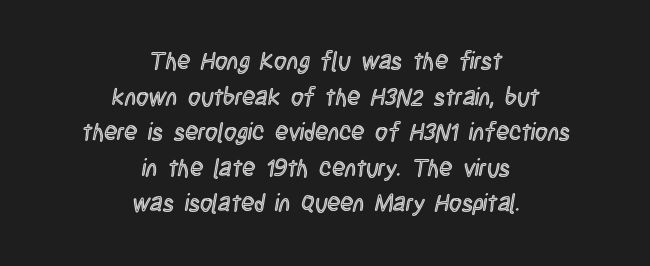
{"underline": "no", "align": "center", "line_spacing": "normal", "line_spacing_ratio": 1.48, "letter_spacing": "normal", "letter_spacing_em": 0.0, "glyph_px": 24}
